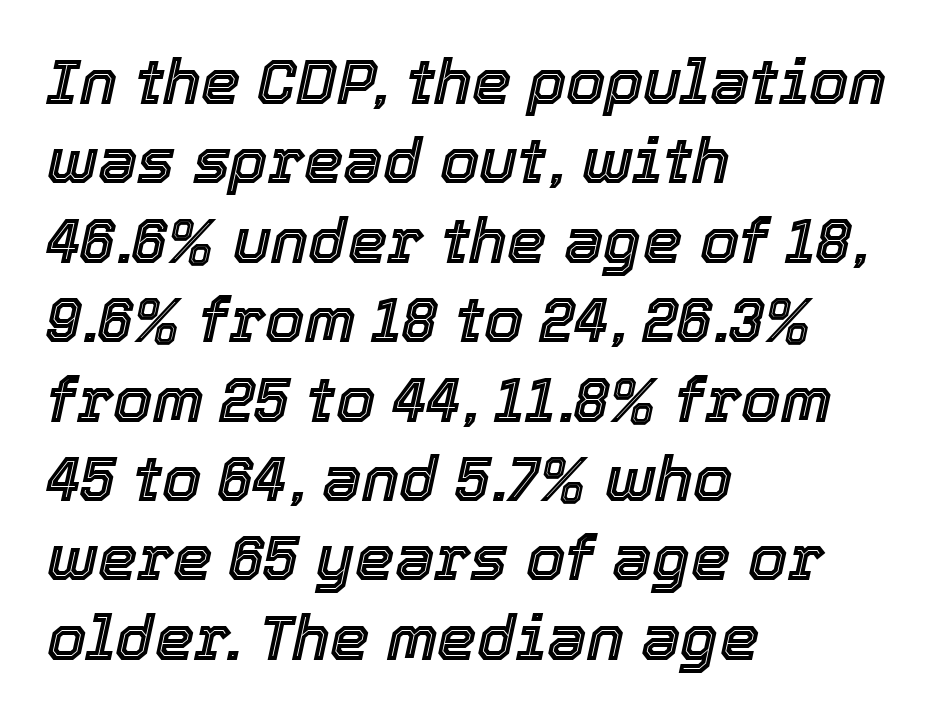
The image shows 63 px text type, italic (leaning right); set left-aligned, normal line spacing (1.26x), normal letter spacing, not underlined; a medium x-height.
